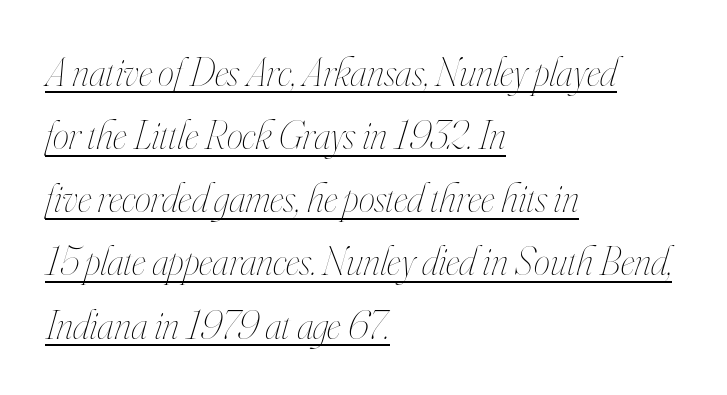
{"italic": "yes", "lean": "right", "slant_degrees": 16, "bold": "no", "weight": "thin", "width": "condensed", "stroke_contrast": "high", "x_height": "small", "monospaced": "no", "underline": "yes", "align": "left", "line_spacing": "normal", "line_spacing_ratio": 1.54, "letter_spacing": "normal", "letter_spacing_em": 0.0, "glyph_px": 41}
